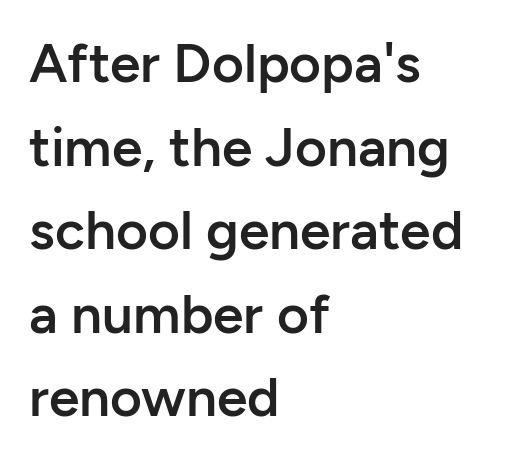
The image shows 55 px semibold sans-serif type, upright; set left-aligned, normal line spacing (1.52x), normal letter spacing, not underlined; low stroke contrast and a medium x-height.
